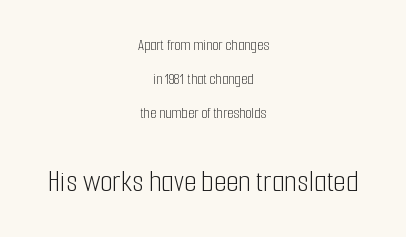
{"serif": "no", "italic": "no", "bold": "no", "weight": "light", "width": "condensed", "stroke_contrast": "low", "x_height": "medium", "monospaced": "no", "underline": "no", "align": "center", "line_spacing": "loose", "line_spacing_ratio": 2.12, "letter_spacing": "normal", "letter_spacing_em": 0.0, "larger_block": "second", "size_ratio": 2.0, "glyph_px": 32}
